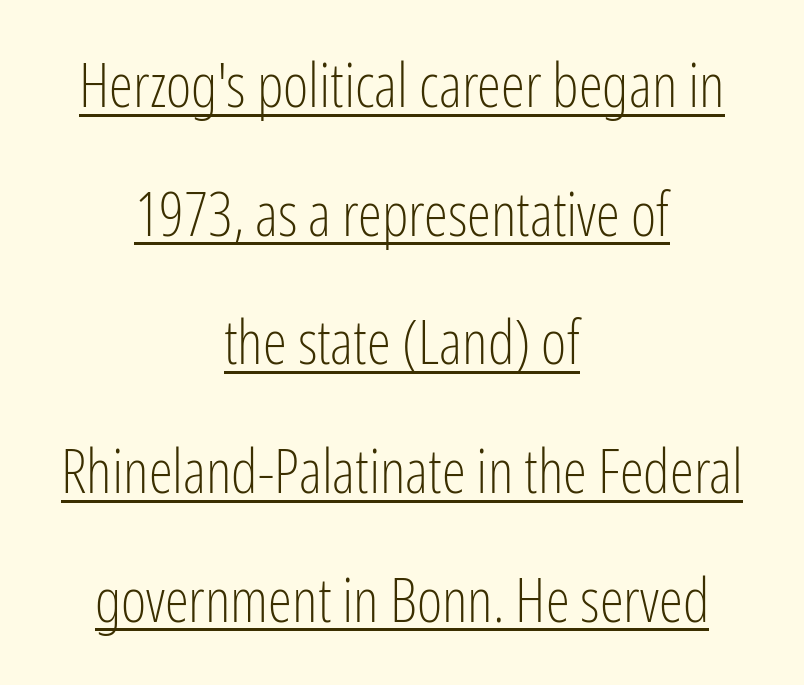
Q: Is the text bold? A: No.
Q: Is the text italic (slanted)? A: No, it is upright.
Q: Is the typeface a serif or a sans-serif typeface? A: Sans-serif.
Q: Is the text underlined? A: Yes.
Q: How is the paragraph aligned? A: Centered.
Q: Is the spacing between letters normal or unusually wide? A: Normal.
Q: Is the spacing between lines tight, normal or loose? A: Loose.
Q: Width (condensed, normal, or wide)? A: Condensed.
Q: Stroke contrast? A: Low.
Q: x-height? A: Medium.
Q: Monospaced? A: No.
